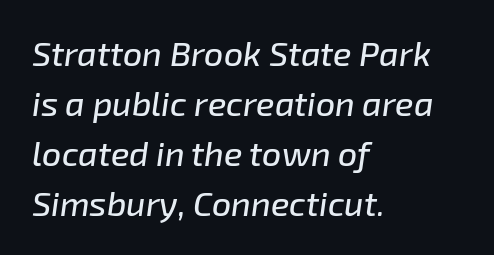
The image shows 34 px text type, italic (leaning right); set left-aligned, normal line spacing (1.47x), normal letter spacing, not underlined; low stroke contrast and a medium x-height.
